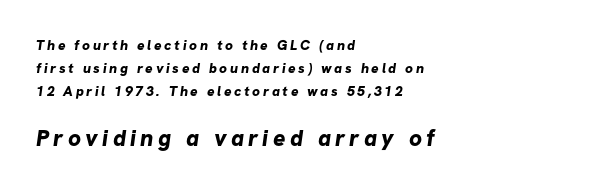
The designer left line spacing at the default. Small over large — that's the arrangement of the two blocks here. Notice how the passage keeps a crisp vertical edge on the left only. As a designer I'd log this as weight 700, bold. The space beneath each line is pristine and unruled.
